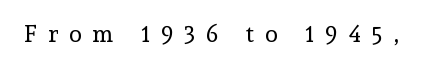
Q: Is the text bold? A: No.
Q: Is the text italic (slanted)? A: No, it is upright.
Q: Is the text underlined? A: No.
Q: Is the spacing between letters normal or unusually wide? A: Unusually wide.
